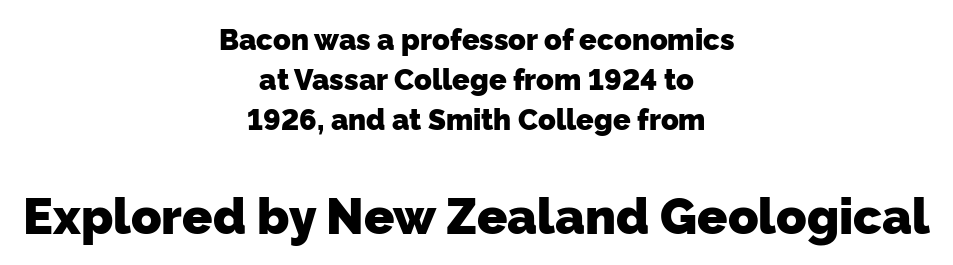
Plain, unruled lines of type. Observe the ordinary spacing: letters are neighbours, not strangers. Larger block? The one below; the one above is distinctly smaller. To sum up the face: it is a sans, with no serifs.
